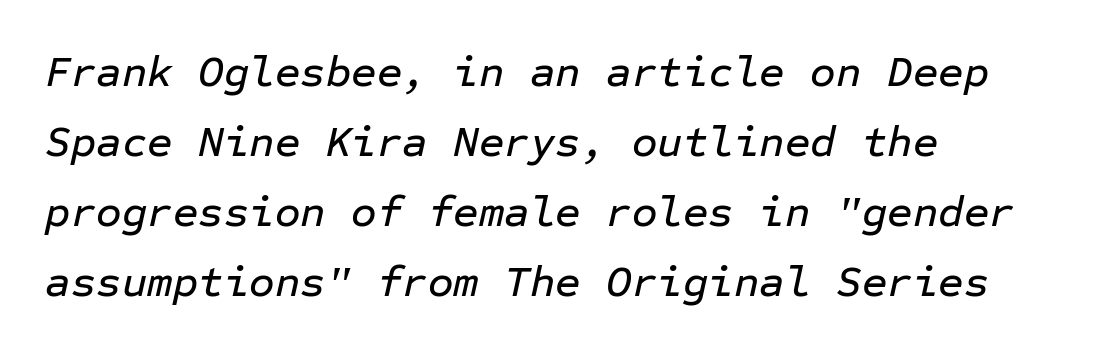
{"italic": "yes", "lean": "right", "slant_degrees": 12, "width": "normal", "stroke_contrast": "low", "x_height": "medium", "monospaced": "yes", "underline": "no", "align": "left", "line_spacing": "normal", "line_spacing_ratio": 1.59, "letter_spacing": "normal", "letter_spacing_em": 0.0, "glyph_px": 44}
